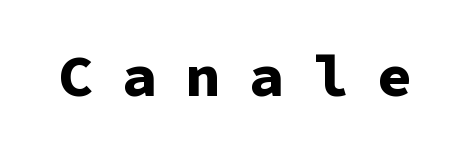
{"serif": "no", "italic": "no", "bold": "yes", "weight": "bold", "width": "normal", "stroke_contrast": "low", "x_height": "medium", "monospaced": "yes", "underline": "no", "letter_spacing": "wide", "letter_spacing_em": 0.48, "glyph_px": 59}
